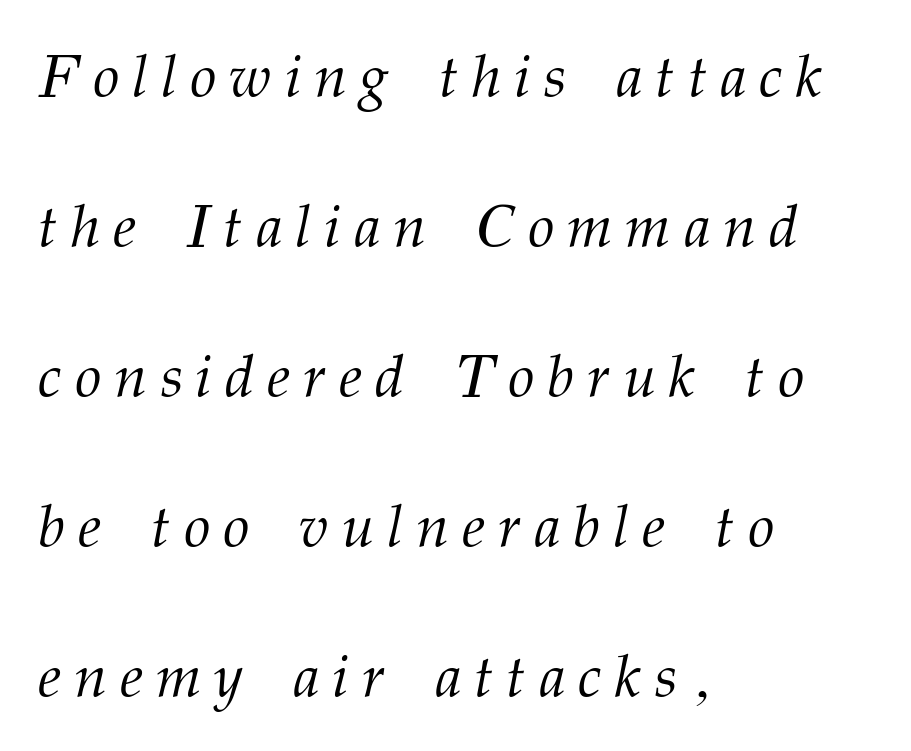
The image shows 60 px light serif type, italic (leaning right); set left-aligned, loose line spacing (2.5x), unusually wide letter spacing (+0.22 em), not underlined; medium stroke contrast and a medium x-height.
